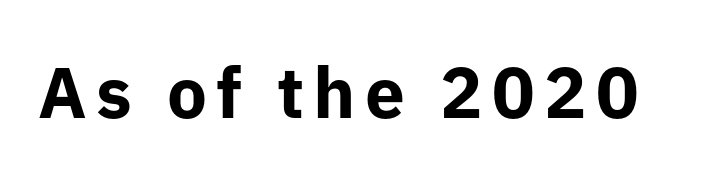
Q: Is the text bold? A: Yes.
Q: Is the text italic (slanted)? A: No, it is upright.
Q: Is the typeface a serif or a sans-serif typeface? A: Sans-serif.
Q: Is the text underlined? A: No.
Q: Width (condensed, normal, or wide)? A: Normal.
Q: Stroke contrast? A: Low.
Q: x-height? A: Medium.
Q: Monospaced? A: No.
